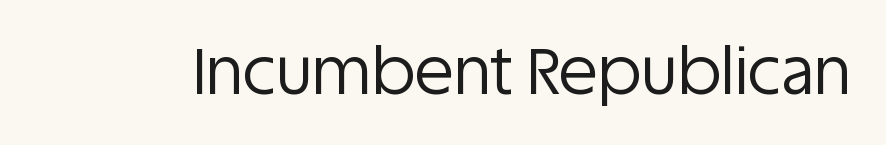
Nothing sits at the stroke ends, so this counts as sans-serif. Does the lettering tilt? It doesn't — this is upright. Between one letter and the next there's only the usual sliver of space. The weight would be labelled regular, book, light, or lighter still. The baseline area is clear.
